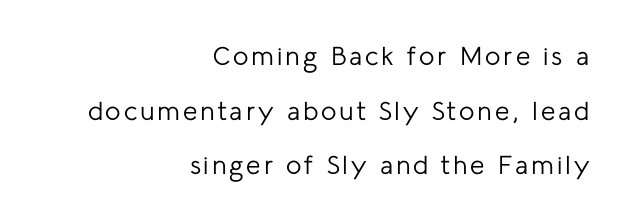
The image shows 26 px text type, upright; set right-aligned, loose line spacing (2.1x), not underlined.
